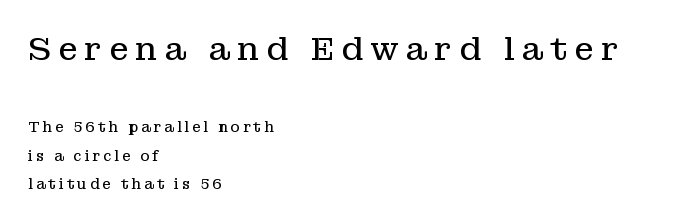
The typesetting does not lean heavy: it is not bold. Think of a printed novel: that variable character pitch is what you see here. If you drew a ruler down the left edge, every line would touch it. Ordinary non-slanted type is in use.
